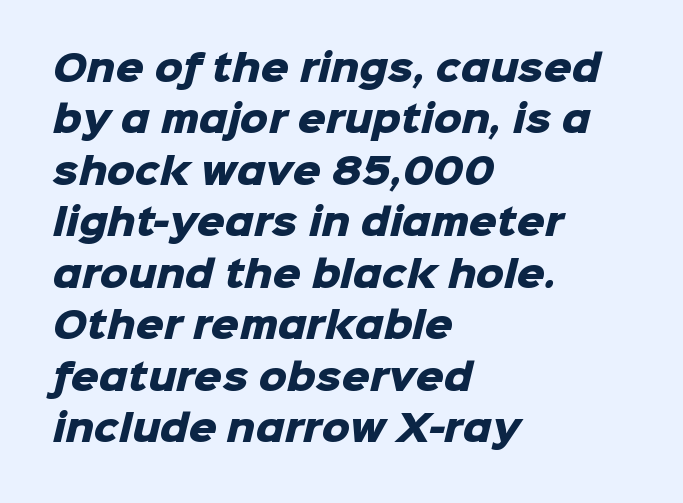
The image shows 35 px heavy sans-serif type; set left-aligned, normal line spacing (1.47x), normal letter spacing, not underlined; low stroke contrast and a medium x-height.
